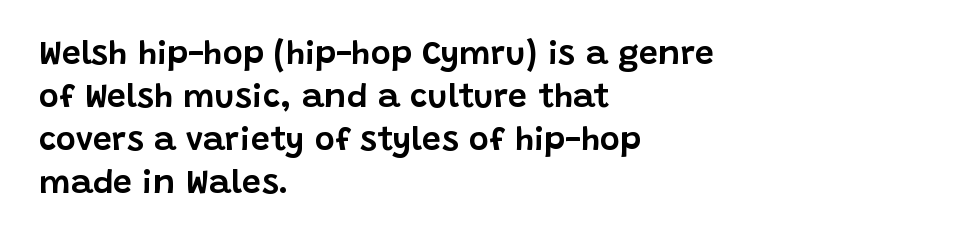
{"serif": "no", "italic": "no", "width": "normal", "stroke_contrast": "low", "x_height": "large", "monospaced": "no", "underline": "no", "align": "left", "line_spacing": "normal", "line_spacing_ratio": 1.26, "letter_spacing": "normal", "letter_spacing_em": 0.0, "glyph_px": 34}
